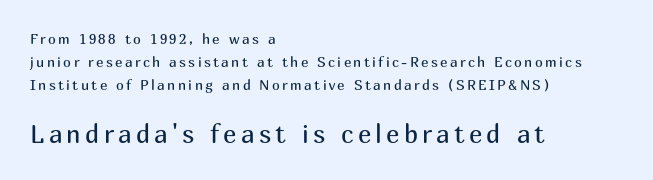
Q: Is the text bold? A: No.
Q: Is the text italic (slanted)? A: No, it is upright.
Q: Is the text underlined? A: No.
Q: How is the paragraph aligned? A: Left-aligned.
Q: Is the spacing between lines tight, normal or loose? A: Normal.
Q: Which block of text is set in a larger size, the first (top) or the second (bottom)? A: The second (bottom) one.
